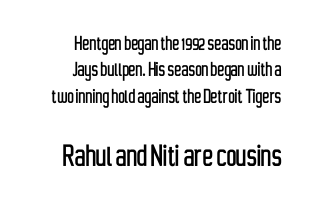
The image shows 35 px condensed sans-serif type, upright; set right-aligned, tight line spacing (1.15x), normal letter spacing, not underlined; the second (bottom) block is 1.52x larger; low stroke contrast and a medium x-height.
